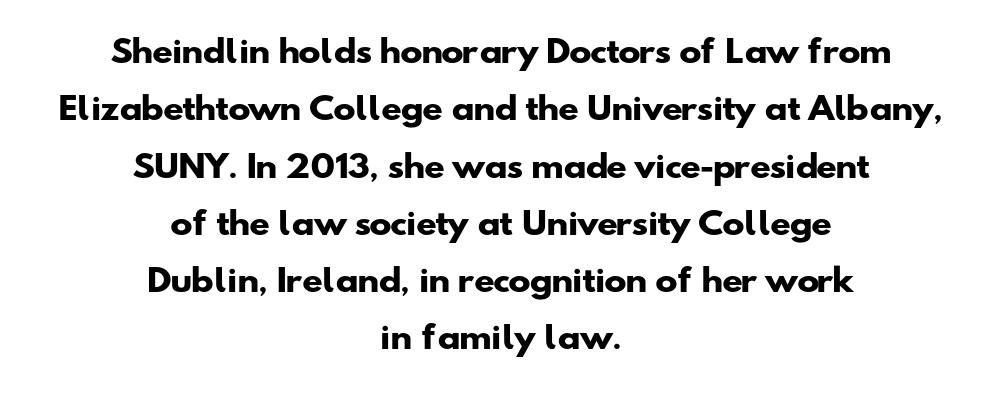
{"serif": "no", "bold": "yes", "weight": "heavy", "width": "wide", "stroke_contrast": "low", "x_height": "small", "monospaced": "no", "underline": "no", "align": "center", "line_spacing": "loose", "line_spacing_ratio": 1.91, "letter_spacing": "normal", "letter_spacing_em": 0.0, "glyph_px": 30}
